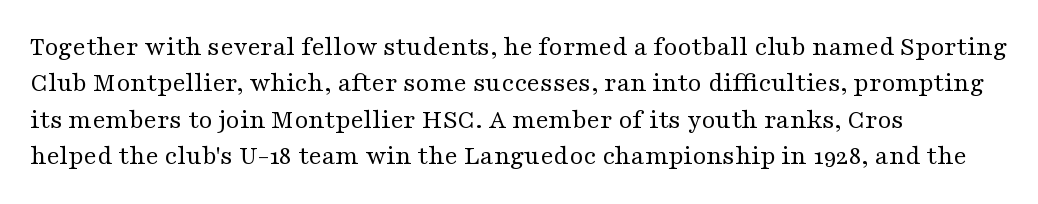
{"serif": "yes", "italic": "no", "bold": "no", "weight": "regular", "width": "wide", "stroke_contrast": "medium", "x_height": "medium", "monospaced": "no", "underline": "no", "align": "left", "line_spacing": "normal", "line_spacing_ratio": 1.3, "letter_spacing": "normal", "letter_spacing_em": 0.0, "glyph_px": 28}
